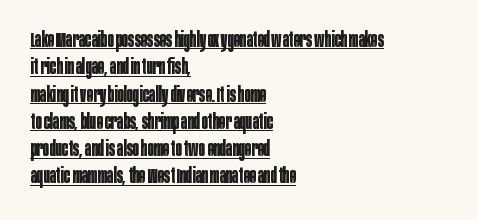
{"italic": "no", "bold": "yes", "underline": "yes", "align": "left", "line_spacing": "normal", "line_spacing_ratio": 1.3, "letter_spacing": "normal", "letter_spacing_em": 0.0, "glyph_px": 21}
